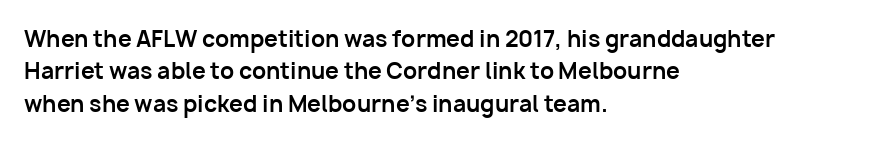
{"italic": "no", "bold": "yes", "underline": "no", "align": "left", "line_spacing": "normal", "line_spacing_ratio": 1.47, "letter_spacing": "normal", "letter_spacing_em": 0.0, "glyph_px": 22}
